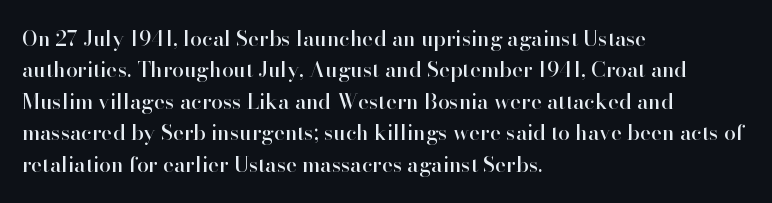
Q: Is the text italic (slanted)? A: No, it is upright.
Q: Is the text underlined? A: No.
Q: How is the paragraph aligned? A: Left-aligned.
Q: Is the spacing between letters normal or unusually wide? A: Normal.
Q: Is the spacing between lines tight, normal or loose? A: Normal.
